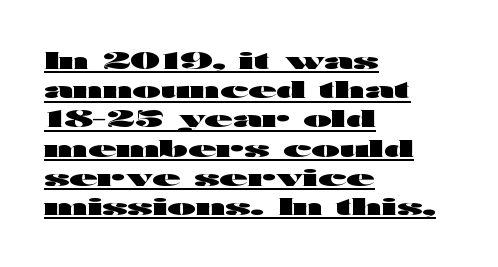
Compared with a centered layout, this one pins lines to the left instead. Caption: standard tracking, unaltered. The glyphs are accompanied by a horizontal stroke just below them. The letters stand straight up with perfectly vertical stems. Rows of type keep a routine distance in the vertical direction.
